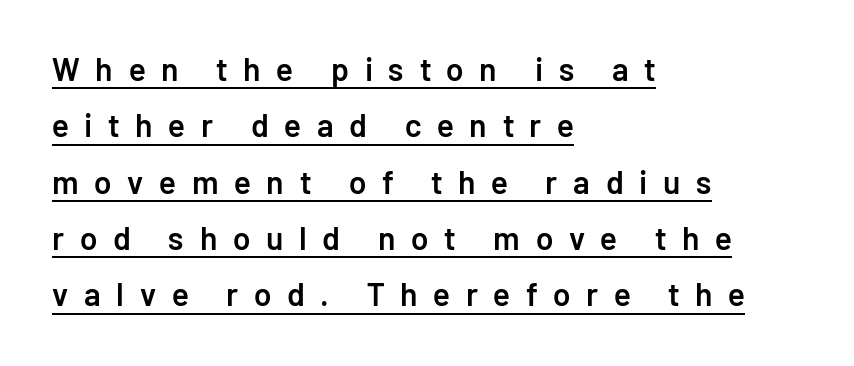
The image shows 32 px semibold sans-serif type, upright; set left-aligned, line spacing 1.76x, unusually wide letter spacing (+0.49 em), underlined; low stroke contrast and a medium x-height.
